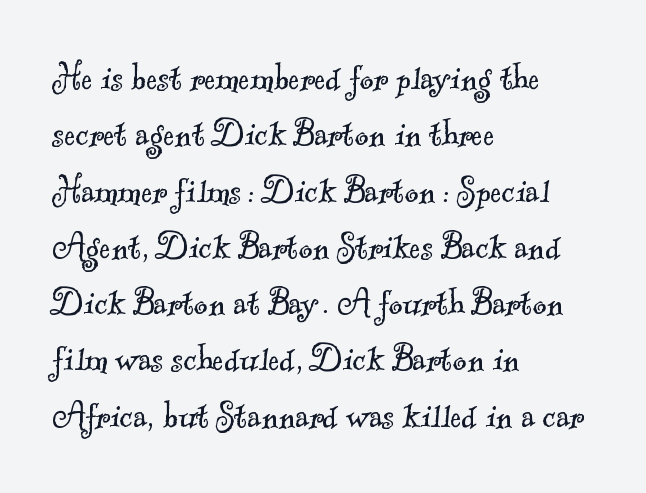
The image shows 42 px light serif type; set left-aligned, normal line spacing (1.34x), normal letter spacing, not underlined; a small x-height.
